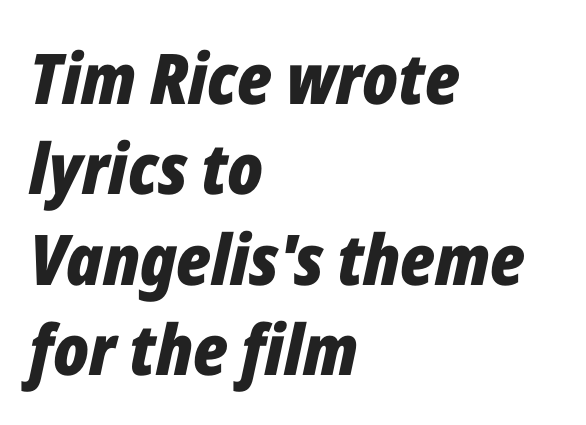
Q: Is the text bold? A: Yes.
Q: Is the text italic (slanted)? A: Yes, it leans right by about 12 degrees.
Q: Is the text underlined? A: No.
Q: How is the paragraph aligned? A: Left-aligned.
Q: Is the spacing between letters normal or unusually wide? A: Normal.
Q: Is the spacing between lines tight, normal or loose? A: Normal.
Q: Width (condensed, normal, or wide)? A: Condensed.
Q: Stroke contrast? A: Low.
Q: x-height? A: Medium.
Q: Monospaced? A: No.
